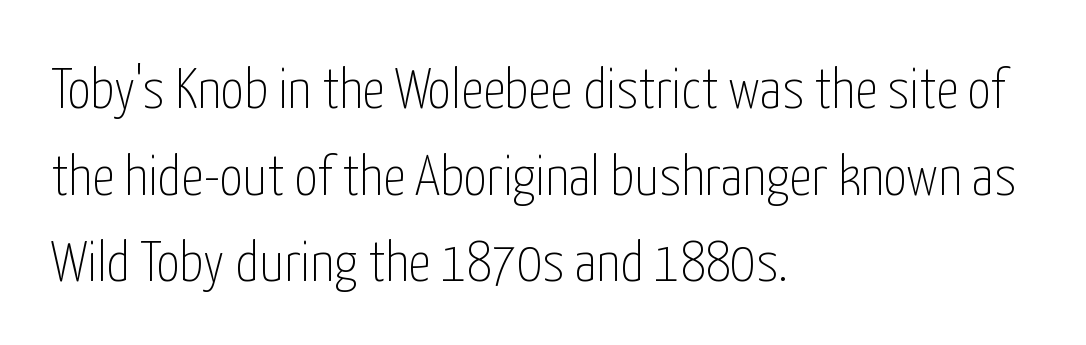
{"serif": "no", "italic": "no", "bold": "no", "weight": "thin", "width": "condensed", "stroke_contrast": "low", "x_height": "medium", "monospaced": "no", "underline": "no", "align": "left", "line_spacing": "normal", "line_spacing_ratio": 1.52, "letter_spacing": "normal", "letter_spacing_em": 0.0, "glyph_px": 57}
